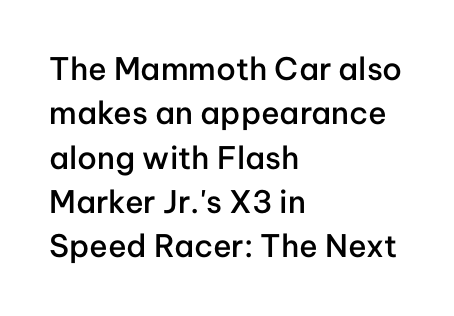
{"serif": "no", "italic": "no", "bold": "semi", "weight": "semibold", "width": "normal", "stroke_contrast": "low", "x_height": "medium", "monospaced": "no", "underline": "no", "align": "left", "line_spacing": "normal", "line_spacing_ratio": 1.43, "letter_spacing": "normal", "letter_spacing_em": 0.0, "glyph_px": 31}
